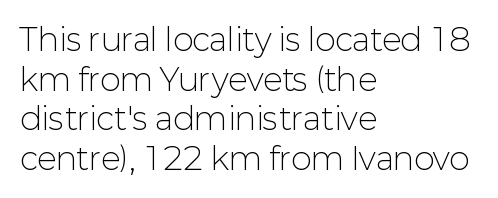
The image shows 31 px light sans-serif type, upright; set left-aligned, normal line spacing (1.28x), normal letter spacing, not underlined; low stroke contrast and a medium x-height.
